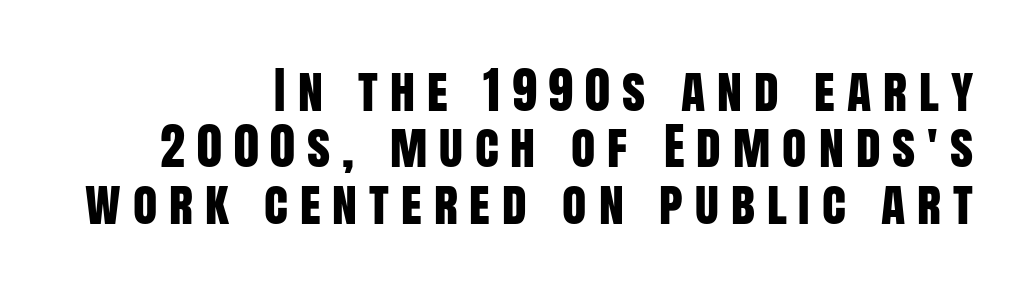
{"serif": "no", "italic": "no", "width": "condensed", "stroke_contrast": "low", "x_height": "large", "monospaced": "no", "underline": "no", "align": "right", "line_spacing": "tight", "line_spacing_ratio": 1.13, "letter_spacing": "wide", "letter_spacing_em": 0.24, "glyph_px": 50}
